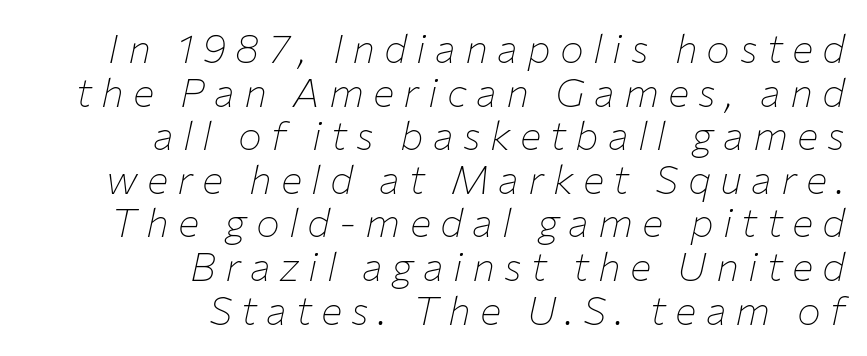
{"italic": "yes", "lean": "right", "slant_degrees": 12, "bold": "no", "weight": "thin", "width": "normal", "stroke_contrast": "low", "x_height": "medium", "monospaced": "no", "underline": "no", "align": "right", "line_spacing": "tight", "line_spacing_ratio": 1.09, "letter_spacing": "wide", "letter_spacing_em": 0.23, "glyph_px": 40}
